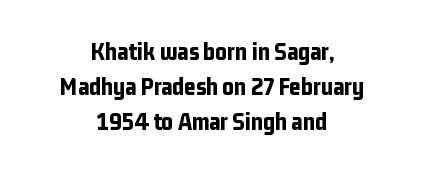
Every letter is thick-stroked: bold, no question. Notice how the stems are strictly vertical — no italics here. Bare-footed words on every line. Visually the block forms a symmetrical silhouette, jagged on both flanks.
